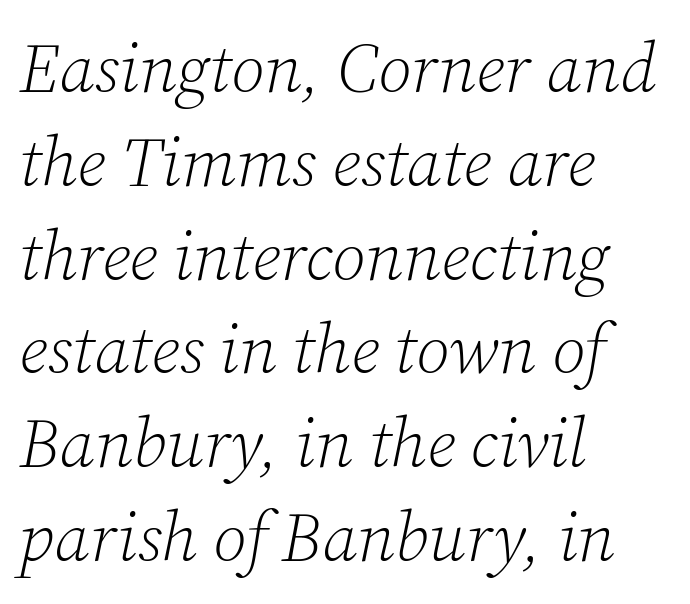
Decoration check: the copy has no underline. Notice how the passage keeps a crisp vertical edge on the left only. Spacing verdict: proportional, widths tailored to each character. Compared with typical paragraphs, the rows here are spaced about the same. The designer went with a serif here, giving each stem small feet. Tracking here is standard; glyphs follow each other at the usual distance.
